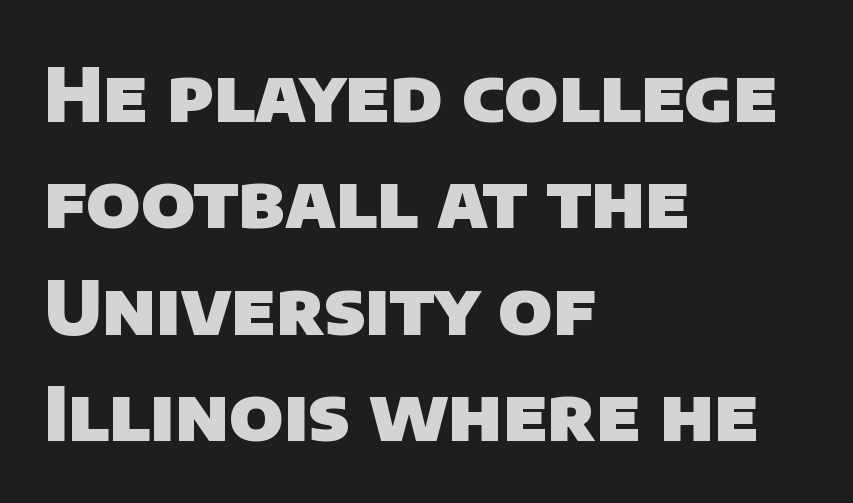
{"serif": "no", "bold": "yes", "weight": "heavy", "width": "normal", "stroke_contrast": "low", "x_height": "large", "monospaced": "no", "underline": "no", "align": "left", "line_spacing": "normal", "line_spacing_ratio": 1.42, "letter_spacing": "normal", "letter_spacing_em": 0.0, "glyph_px": 75}
